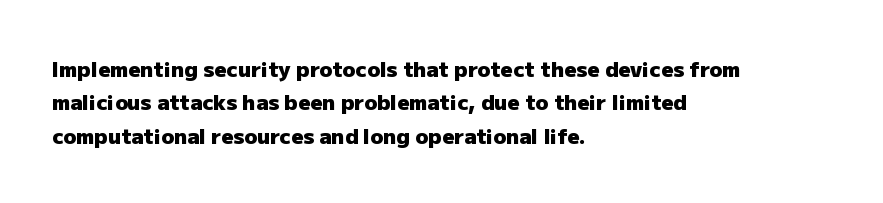
{"italic": "no", "bold": "yes", "underline": "no", "align": "left", "line_spacing": "normal", "line_spacing_ratio": 1.59, "letter_spacing": "normal", "letter_spacing_em": 0.0, "glyph_px": 21}
